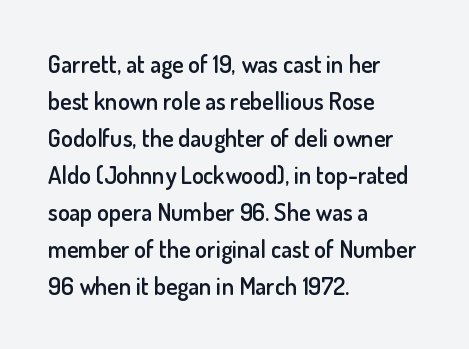
Leading matches the norm, producing a regular column. This is roman type, the default non-slanted kind. Students, note that the glyphs here touch the page at normal intervals. Anything drawn beneath the words? Only blank space.
